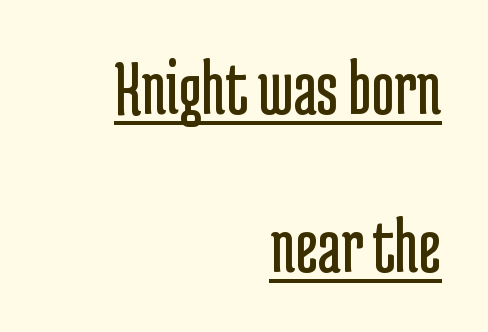
The font is comparable to plain body text, perhaps lighter. This rendering features underlined lettering. Vertical spacing — loose. You could not count columns in this text — the font is proportionally spaced. Standard letterfit; no display-style spreading of the glyphs. The paragraph shown leans on its right margin.
